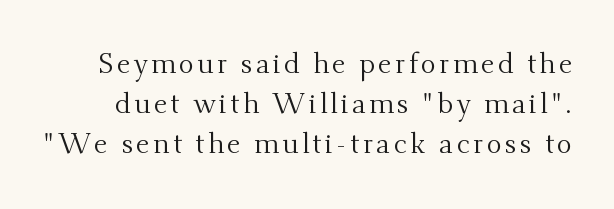
{"serif": "yes", "italic": "no", "bold": "no", "weight": "regular", "width": "normal", "stroke_contrast": "medium", "x_height": "small", "monospaced": "no", "underline": "no", "line_spacing": "normal", "line_spacing_ratio": 1.42, "glyph_px": 28}
